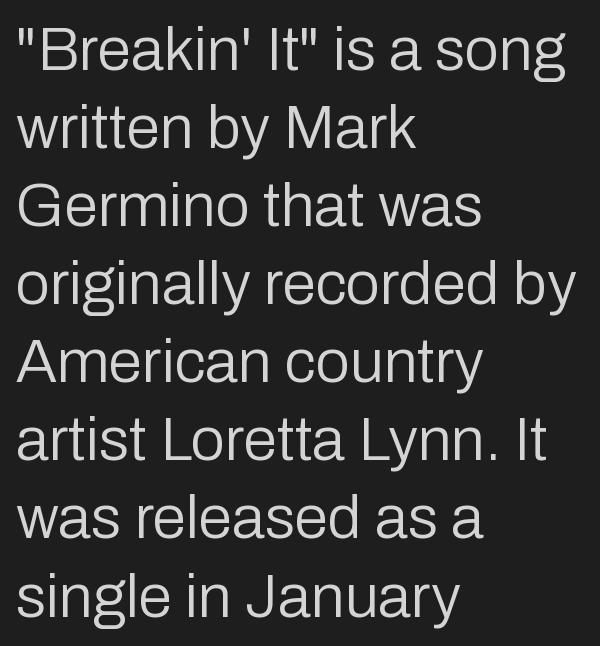
Line starts are locked; line ends wander. The letters look calm and open, with moderate or lighter stems. This sample has the flowing, uneven cadence of proportional lettering. The space directly below the letters is spotless. Unlike italic type, these characters show no tilt at all.
